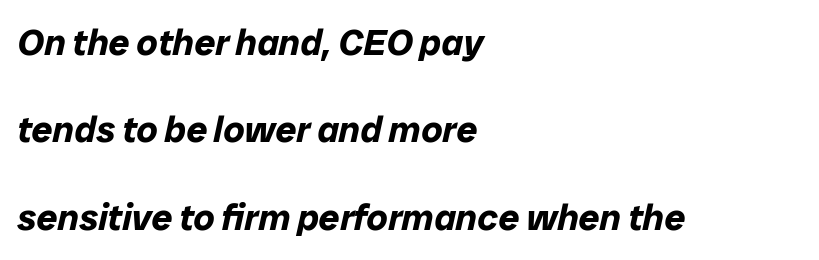
Q: Is the text bold? A: Yes.
Q: Is the text italic (slanted)? A: Yes, it leans right by about 12 degrees.
Q: Is the text underlined? A: No.
Q: How is the paragraph aligned? A: Left-aligned.
Q: Is the spacing between letters normal or unusually wide? A: Normal.
Q: Is the spacing between lines tight, normal or loose? A: Loose.
Q: Width (condensed, normal, or wide)? A: Normal.
Q: Stroke contrast? A: Low.
Q: x-height? A: Medium.
Q: Monospaced? A: No.
